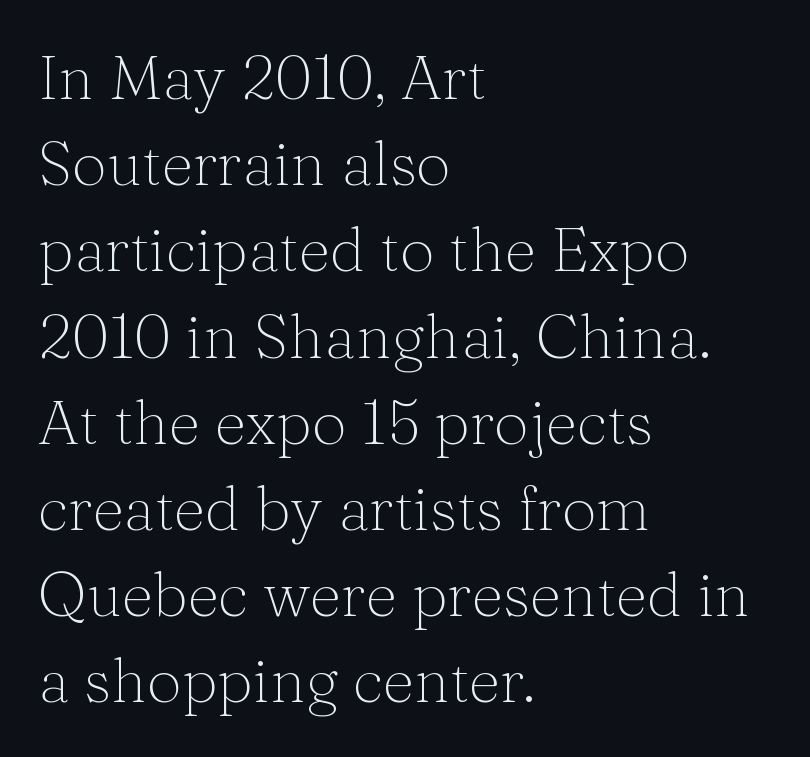
Font category for this specimen: serif. All the whitespace from short lines collects on the right. The face looks like a standard text weight, possibly lighter. Compared with typical paragraphs, the rows here are spaced about the same. When letters stand straight like this, we call the style roman or upright. Between one letter and the next there's only the usual sliver of space.
